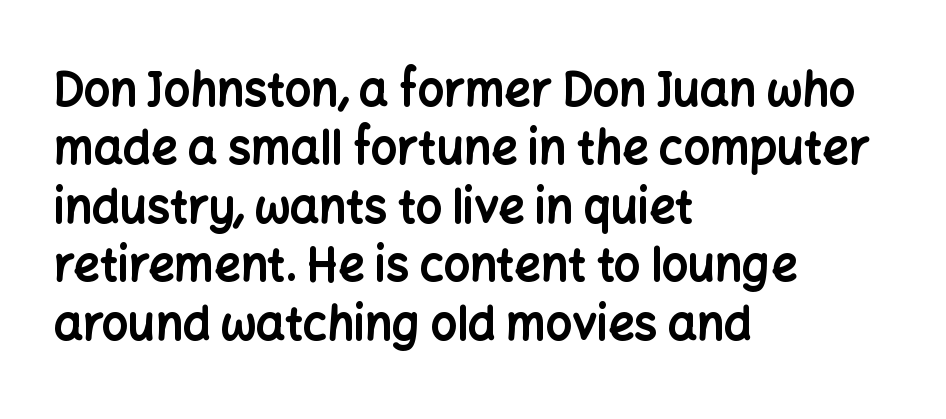
{"serif": "no", "italic": "no", "bold": "yes", "weight": "bold", "width": "normal", "stroke_contrast": "low", "x_height": "medium", "monospaced": "no", "underline": "no", "align": "left", "line_spacing": "normal", "line_spacing_ratio": 1.27, "letter_spacing": "normal", "letter_spacing_em": 0.0, "glyph_px": 46}
